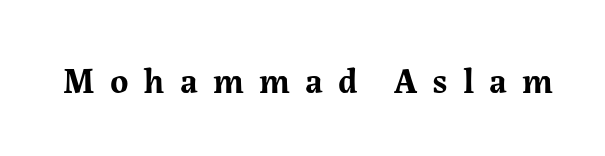
Q: Is the text bold? A: Yes.
Q: Is the text italic (slanted)? A: No, it is upright.
Q: Is the typeface a serif or a sans-serif typeface? A: Serif.
Q: Is the text underlined? A: No.
Q: Is the spacing between letters normal or unusually wide? A: Unusually wide.
Q: Width (condensed, normal, or wide)? A: Normal.
Q: Stroke contrast? A: Medium.
Q: x-height? A: Medium.
Q: Monospaced? A: No.
